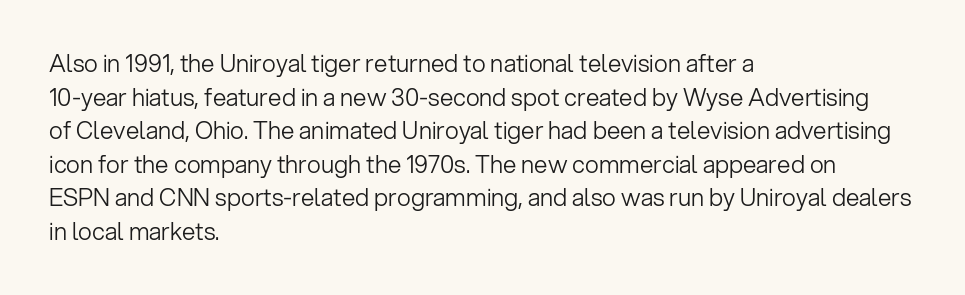
Q: Is the text bold? A: No.
Q: Is the text italic (slanted)? A: No, it is upright.
Q: Is the text underlined? A: No.
Q: How is the paragraph aligned? A: Left-aligned.
Q: Is the spacing between letters normal or unusually wide? A: Normal.
Q: Is the spacing between lines tight, normal or loose? A: Normal.
